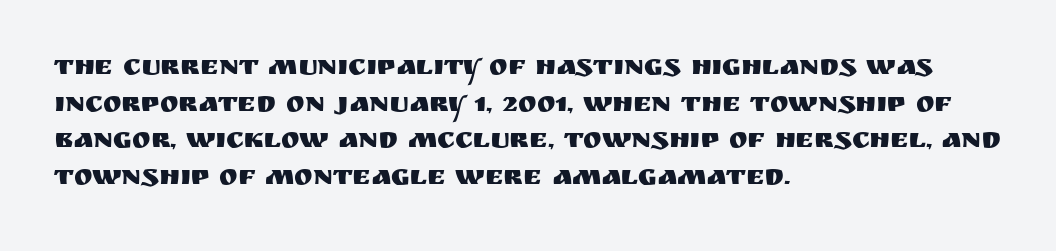
The gap between lines stays unmarked. These lines are set flush left with a ragged right edge. To sum up the face: it is a sans, with no serifs. It's the straight-up-and-down kind of type. The face used here is proportionally spaced, like ordinary book or web type.
